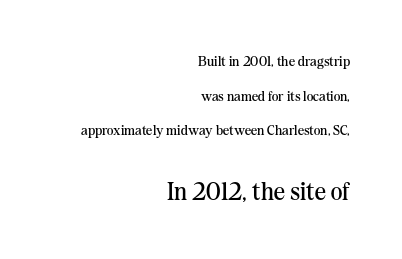
The image shows 25 px text type, upright; set right-aligned, loose line spacing (2.47x), normal letter spacing, not underlined; the second (bottom) block is 1.79x larger.
